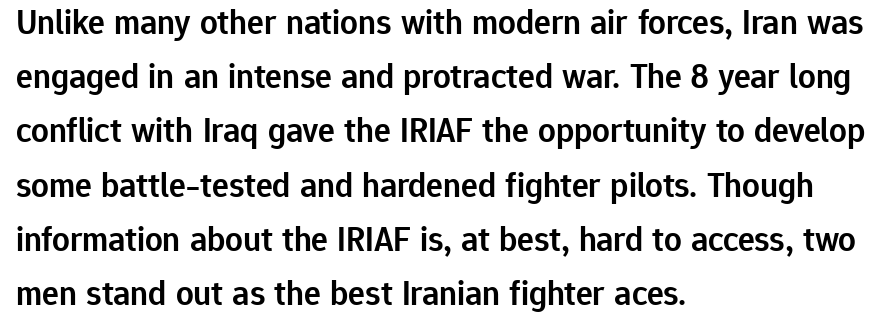
The image shows 35 px semibold sans-serif type, upright; set left-aligned, normal line spacing (1.55x), normal letter spacing, not underlined; low stroke contrast and a medium x-height.
